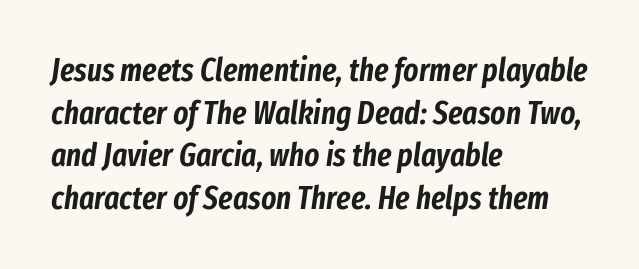
{"italic": "yes", "lean": "right", "slant_degrees": 8, "width": "condensed", "stroke_contrast": "low", "x_height": "medium", "monospaced": "no", "underline": "no", "align": "left", "line_spacing": "normal", "line_spacing_ratio": 1.33, "letter_spacing": "normal", "letter_spacing_em": 0.0, "glyph_px": 32}
